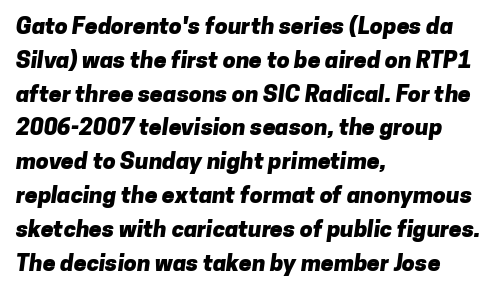
{"bold": "yes", "underline": "no", "align": "left", "line_spacing": "normal", "line_spacing_ratio": 1.47, "letter_spacing": "normal", "letter_spacing_em": 0.0, "glyph_px": 23}
